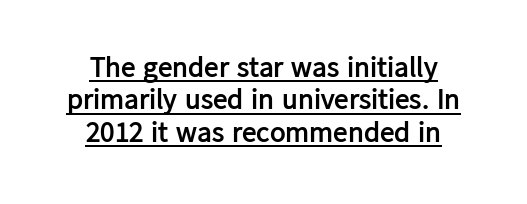
The axis of the letterforms is exactly vertical. You could call the tracking neutral — neither tight nor loose. These lines are centered, leaving both edges ragged. You can see a thin bar hugging the bottom of the glyphs. The sample has been set heavy, in full bold. The vertical gap from one line to the next is small.
